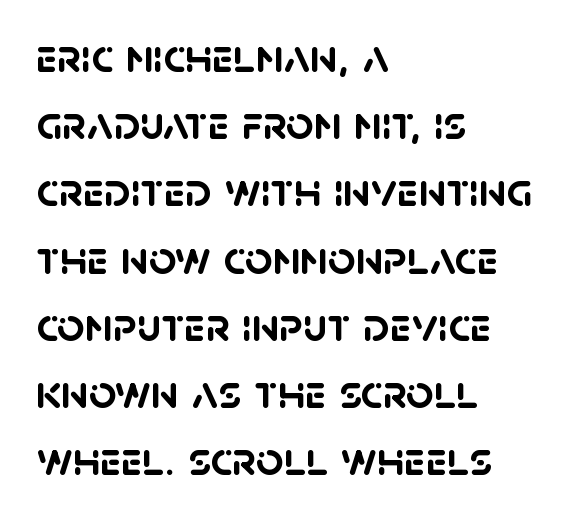
Q: Is the text bold? A: Yes.
Q: Is the typeface a serif or a sans-serif typeface? A: Sans-serif.
Q: Is the text underlined? A: No.
Q: How is the paragraph aligned? A: Left-aligned.
Q: Is the spacing between letters normal or unusually wide? A: Normal.
Q: Is the spacing between lines tight, normal or loose? A: Normal.
Q: Width (condensed, normal, or wide)? A: Normal.
Q: Stroke contrast? A: Low.
Q: x-height? A: Large.
Q: Monospaced? A: No.
